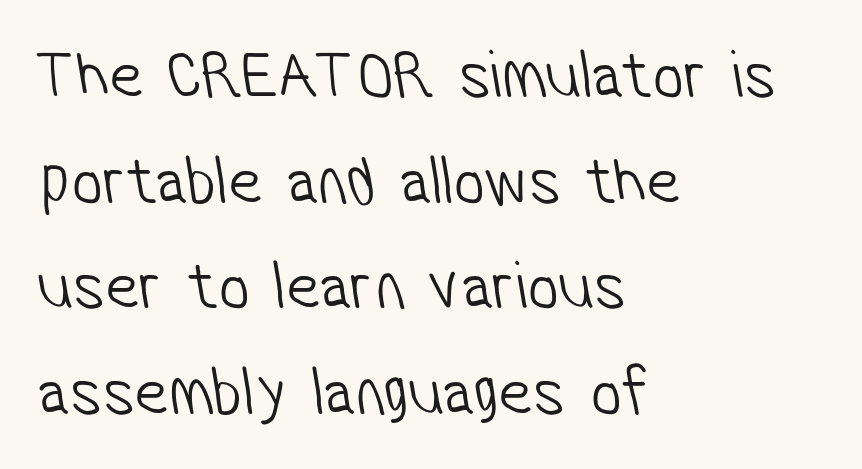
Each row of text sits above clean, open space. This is sans-serif lettering, the kind often seen on screens and signage. The font is comparable to plain body text, perhaps lighter. The face used here is rendered with its standard letterfit.
